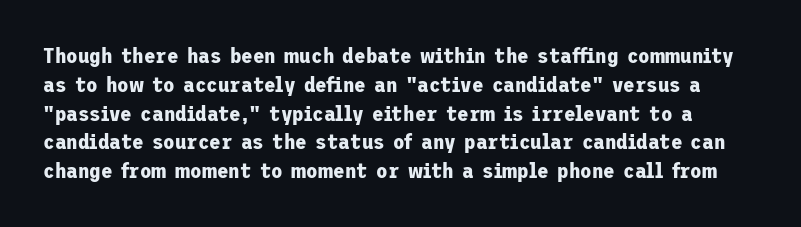
The image shows 21 px bold type, upright; set normal line spacing (1.37x), normal letter spacing, not underlined.
